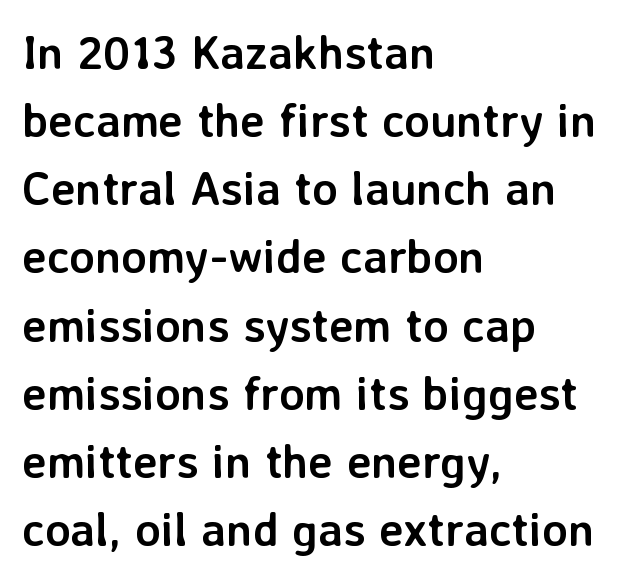
{"serif": "no", "italic": "no", "bold": "yes", "weight": "semibold", "width": "normal", "stroke_contrast": "low", "x_height": "medium", "monospaced": "no", "underline": "no", "align": "left", "line_spacing": "normal", "line_spacing_ratio": 1.45, "letter_spacing": "normal", "letter_spacing_em": 0.0, "glyph_px": 47}
